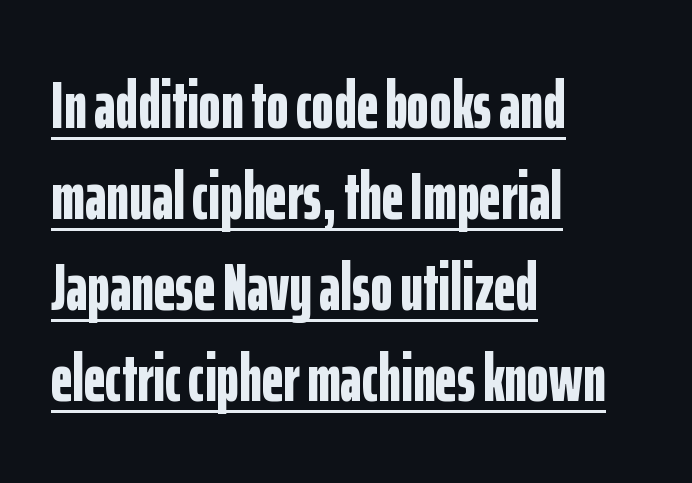
Summary of vertical rhythm: regular, with standard interline spacing. Type style note: lacks serifs. Which margin do the lines hug? The left one — the right edge is uneven. Proportional: the letters do not fall into vertical columns. Posture: straight, roman, zero tilt.
